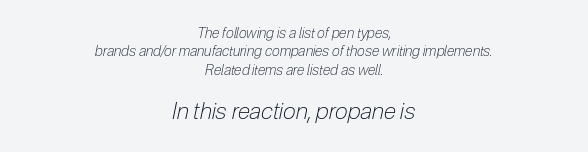
{"italic": "yes", "lean": "right", "slant_degrees": 12, "bold": "no", "underline": "no", "align": "center", "line_spacing": "normal", "line_spacing_ratio": 1.32, "letter_spacing": "normal", "letter_spacing_em": 0.0, "larger_block": "second", "size_ratio": 1.64, "glyph_px": 23}
